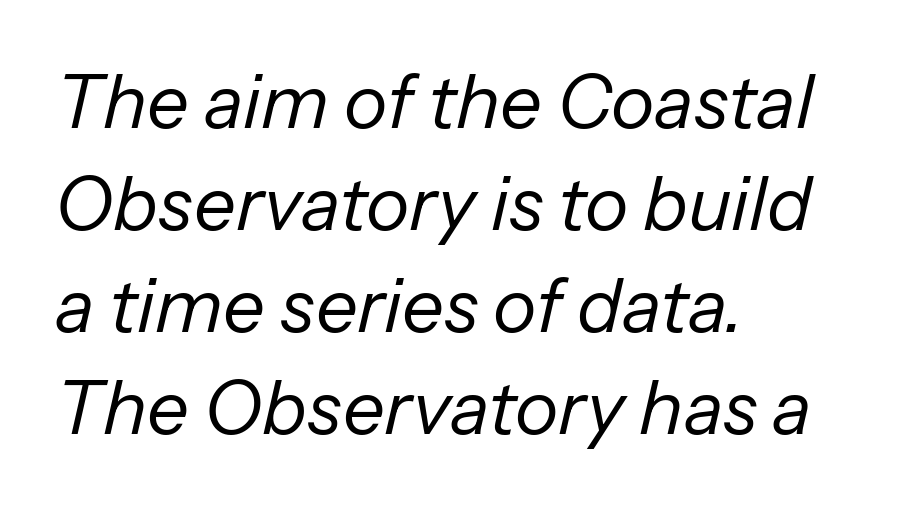
This sample has the flowing, uneven cadence of proportional lettering. It's the slanting kind of type. Nothing unusual about the tracking: characters are spaced as the font intends. The typesetter chose a ragged-right arrangement here. Whoever set this chose a conventional vertical rhythm. No chunkiness to these letters — they're not bold.
